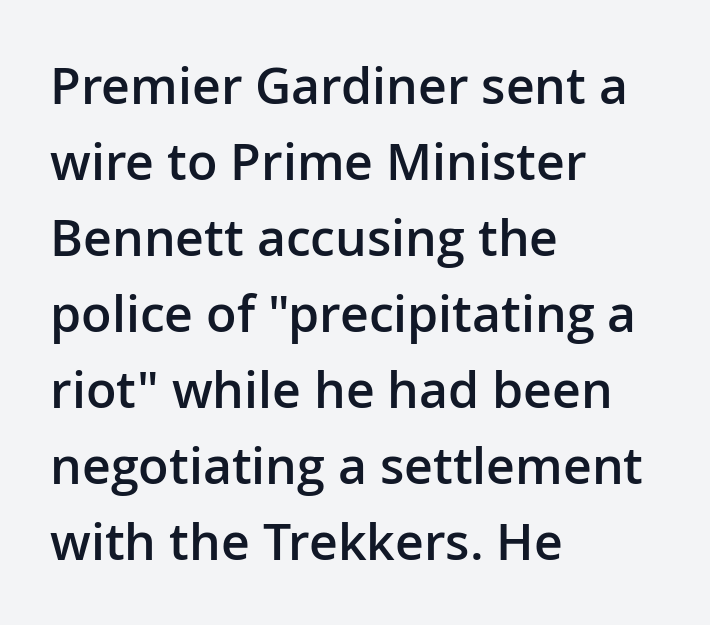
Q: Is the text bold? A: Semi-bold.
Q: Is the text italic (slanted)? A: No, it is upright.
Q: Is the typeface a serif or a sans-serif typeface? A: Sans-serif.
Q: Is the text underlined? A: No.
Q: How is the paragraph aligned? A: Left-aligned.
Q: Is the spacing between letters normal or unusually wide? A: Normal.
Q: Is the spacing between lines tight, normal or loose? A: Normal.
Q: Width (condensed, normal, or wide)? A: Normal.
Q: Stroke contrast? A: Low.
Q: x-height? A: Medium.
Q: Monospaced? A: No.
